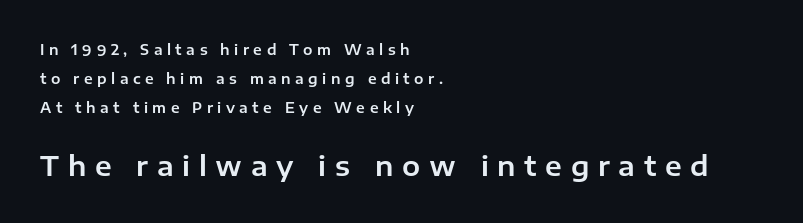
Q: Is the text italic (slanted)? A: No, it is upright.
Q: Is the text underlined? A: No.
Q: How is the paragraph aligned? A: Left-aligned.
Q: Is the spacing between letters normal or unusually wide? A: Unusually wide.
Q: Is the spacing between lines tight, normal or loose? A: Loose.
Q: Which block of text is set in a larger size, the first (top) or the second (bottom)? A: The second (bottom) one.
